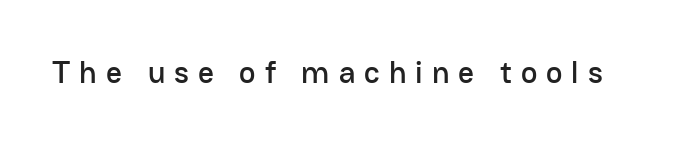
{"serif": "no", "italic": "no", "width": "normal", "stroke_contrast": "low", "x_height": "medium", "monospaced": "no", "underline": "no", "letter_spacing": "wide", "letter_spacing_em": 0.29, "glyph_px": 31}
